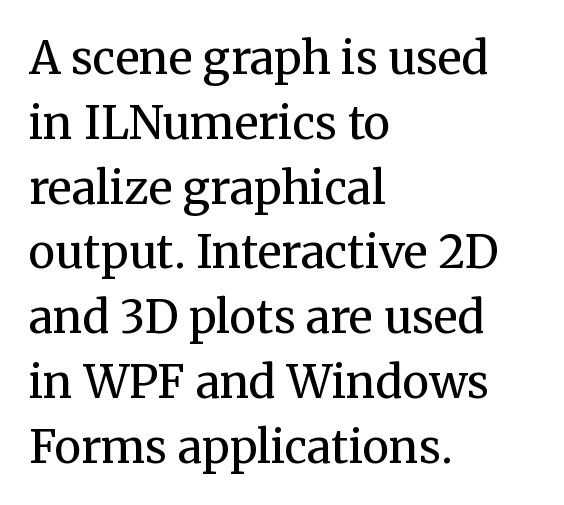
Q: Is the text bold? A: No.
Q: Is the text italic (slanted)? A: No, it is upright.
Q: Is the typeface a serif or a sans-serif typeface? A: Serif.
Q: Is the text underlined? A: No.
Q: How is the paragraph aligned? A: Left-aligned.
Q: Is the spacing between letters normal or unusually wide? A: Normal.
Q: Is the spacing between lines tight, normal or loose? A: Normal.
Q: Width (condensed, normal, or wide)? A: Normal.
Q: Stroke contrast? A: Medium.
Q: x-height? A: Medium.
Q: Monospaced? A: No.
